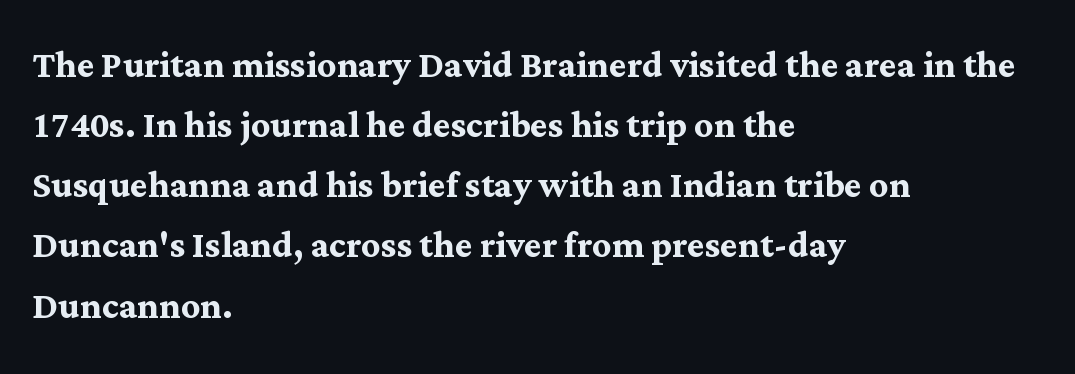
{"serif": "yes", "italic": "no", "bold": "yes", "weight": "semibold", "width": "normal", "stroke_contrast": "medium", "x_height": "medium", "monospaced": "no", "underline": "no", "align": "left", "line_spacing": "normal", "line_spacing_ratio": 1.28, "letter_spacing": "normal", "letter_spacing_em": 0.0, "glyph_px": 47}
